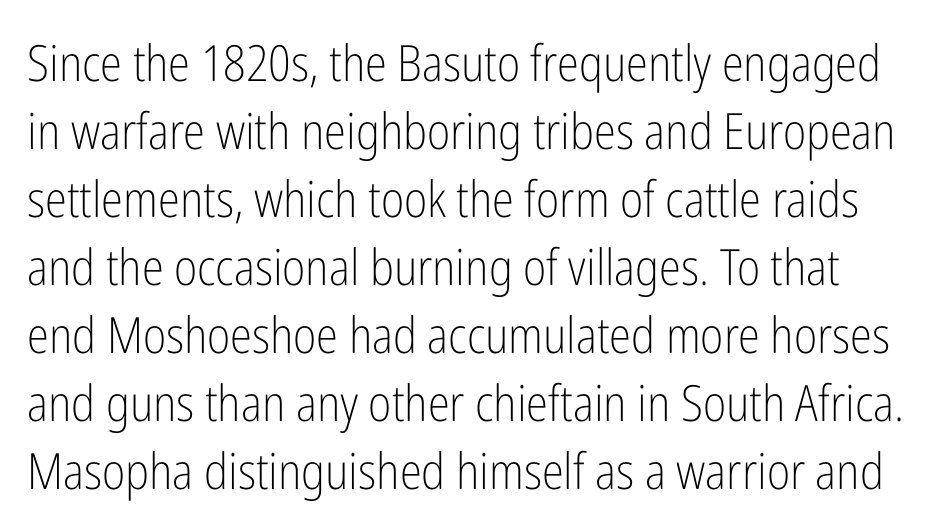
{"serif": "no", "italic": "no", "bold": "no", "weight": "light", "width": "condensed", "stroke_contrast": "low", "x_height": "medium", "monospaced": "no", "underline": "no", "line_spacing": "normal", "line_spacing_ratio": 1.36, "letter_spacing": "normal", "letter_spacing_em": 0.0, "glyph_px": 50}
